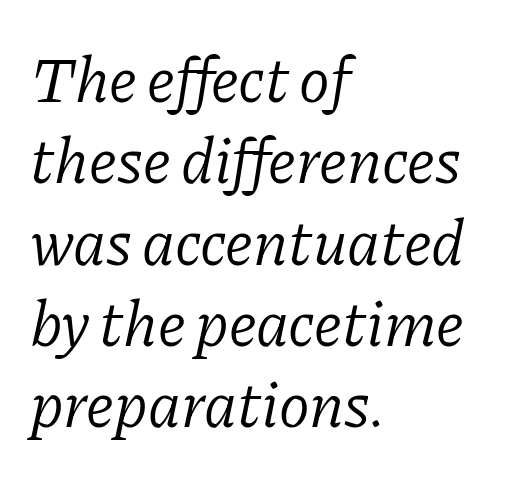
{"serif": "yes", "italic": "yes", "lean": "right", "slant_degrees": 11, "bold": "no", "weight": "light", "width": "normal", "stroke_contrast": "low", "x_height": "medium", "monospaced": "no", "underline": "no", "align": "left", "line_spacing": "normal", "line_spacing_ratio": 1.27, "letter_spacing": "normal", "letter_spacing_em": 0.0, "glyph_px": 64}
